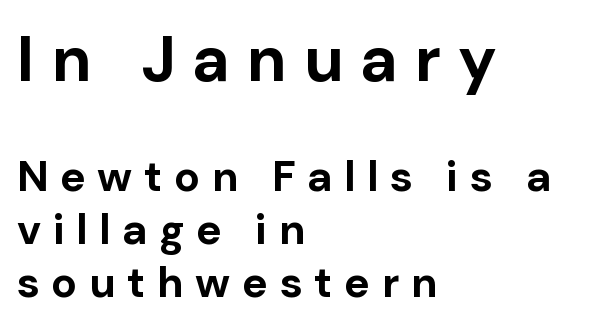
{"serif": "no", "italic": "no", "bold": "yes", "weight": "bold", "width": "normal", "stroke_contrast": "low", "x_height": "medium", "monospaced": "no", "underline": "no", "align": "left", "line_spacing_ratio": 1.24, "letter_spacing": "wide", "letter_spacing_em": 0.27, "larger_block": "first", "size_ratio": 1.49, "glyph_px": 64}
